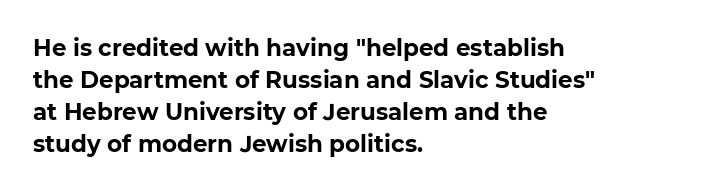
Notice how thick the strokes are: this is what a full bold looks like. One glance says typical: line gaps are just what's usual. Here the glyphs are tracked normally, forming tight word shapes. Glance below the letters and you will spot only blank space. These lines are set flush left with a ragged right edge.
